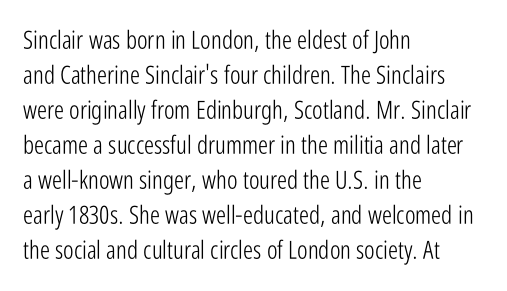
Q: Is the text bold? A: No.
Q: Is the text italic (slanted)? A: No, it is upright.
Q: Is the text underlined? A: No.
Q: How is the paragraph aligned? A: Left-aligned.
Q: Is the spacing between letters normal or unusually wide? A: Normal.
Q: Is the spacing between lines tight, normal or loose? A: Normal.
